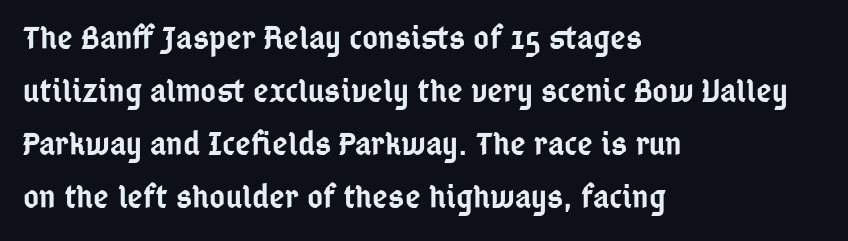
The image shows 34 px semibold, condensed sans-serif type, upright; set left-aligned, normal line spacing (1.56x), normal letter spacing, not underlined; low stroke contrast and a medium x-height.
